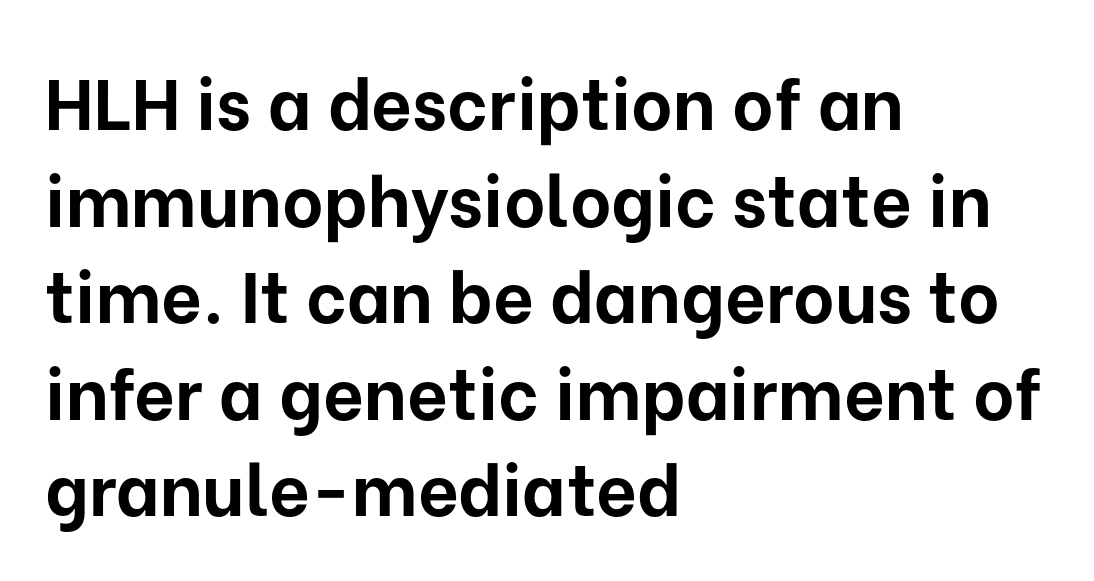
{"serif": "no", "italic": "no", "bold": "yes", "weight": "bold", "width": "normal", "stroke_contrast": "low", "x_height": "medium", "monospaced": "no", "underline": "no", "align": "left", "line_spacing": "normal", "line_spacing_ratio": 1.36, "letter_spacing": "normal", "letter_spacing_em": 0.0, "glyph_px": 71}
